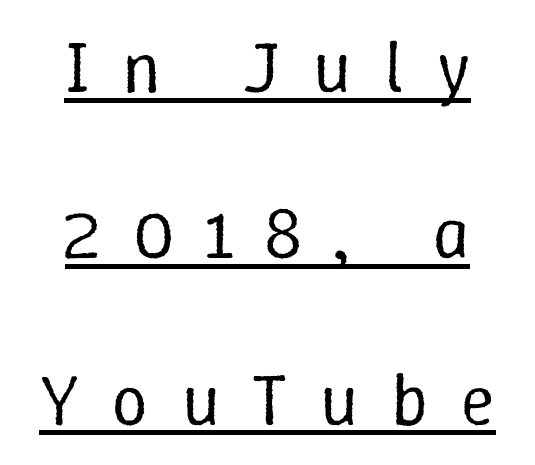
The image shows 73 px regular-weight type, upright; set centered, loose line spacing (2.28x), unusually wide letter spacing (+0.44 em), underlined; low stroke contrast and a medium x-height.
